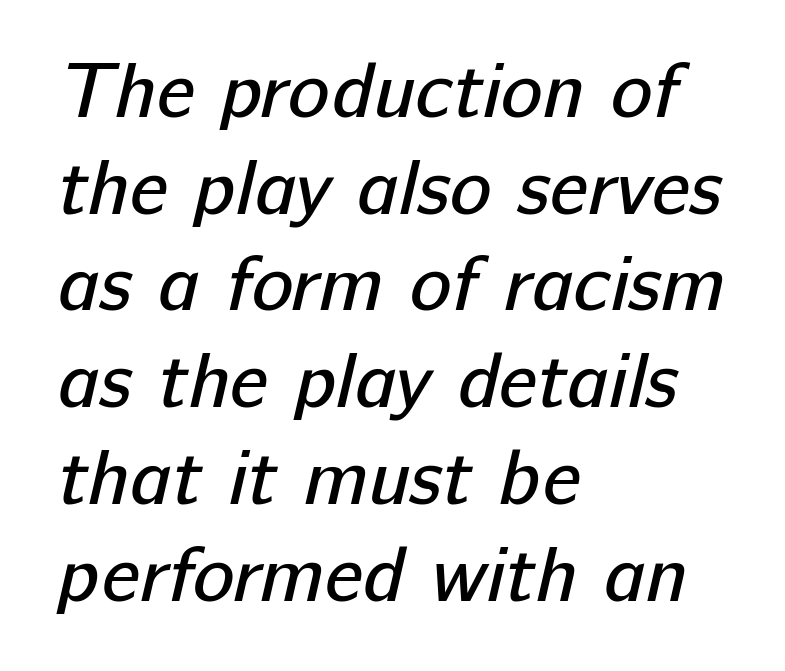
The image shows 78 px regular-weight sans-serif type; set left-aligned, line spacing 1.24x, normal letter spacing, not underlined; low stroke contrast and a medium x-height.
